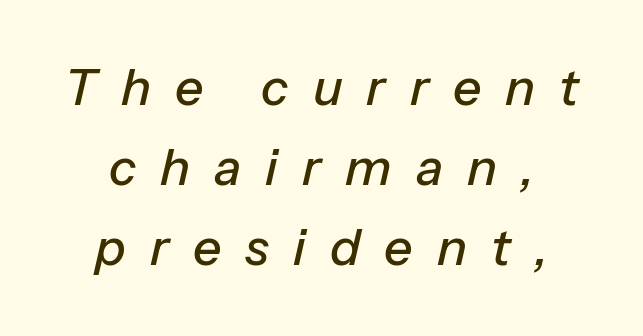
{"italic": "yes", "lean": "right", "slant_degrees": 13, "width": "normal", "stroke_contrast": "low", "x_height": "medium", "monospaced": "no", "underline": "no", "align": "center", "line_spacing": "normal", "line_spacing_ratio": 1.6, "letter_spacing": "wide", "letter_spacing_em": 0.48, "glyph_px": 50}
